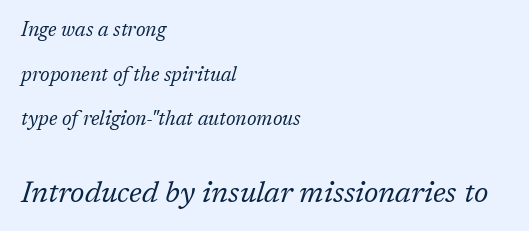
{"serif": "yes", "italic": "yes", "lean": "right", "slant_degrees": 17, "bold": "no", "weight": "regular", "width": "normal", "stroke_contrast": "low", "x_height": "medium", "monospaced": "no", "underline": "no", "align": "left", "line_spacing": "loose", "line_spacing_ratio": 2.23, "letter_spacing": "normal", "letter_spacing_em": 0.0, "larger_block": "second", "size_ratio": 1.5, "glyph_px": 30}
